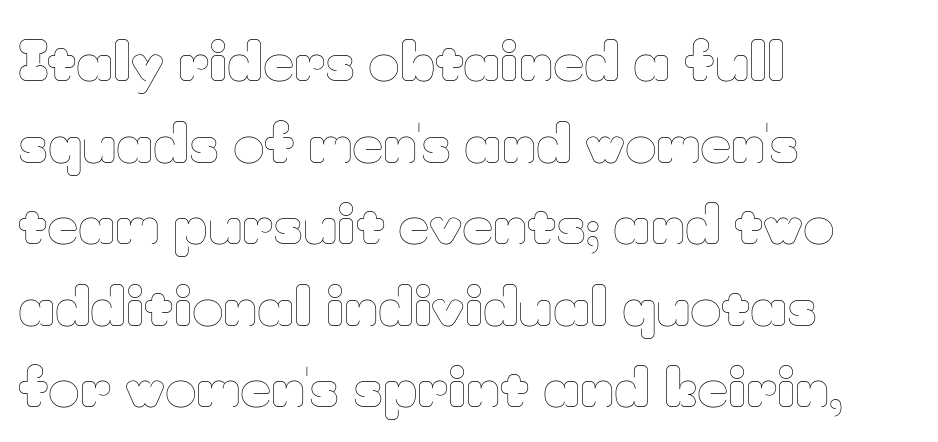
The image shows 54 px thin type, upright; set left-aligned, normal line spacing (1.51x), normal letter spacing, not underlined; low stroke contrast and a small x-height.
